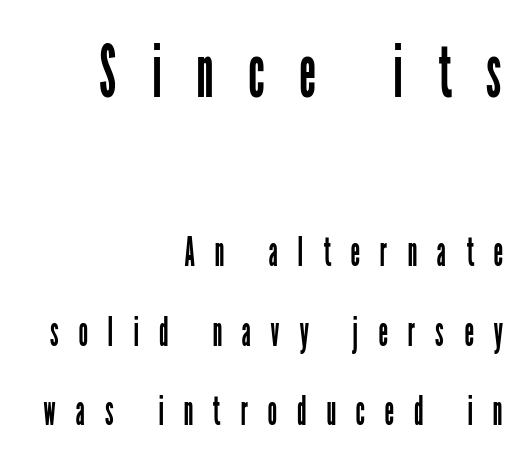
{"serif": "no", "italic": "no", "bold": "no", "weight": "regular", "width": "condensed", "stroke_contrast": "low", "x_height": "medium", "monospaced": "no", "underline": "no", "align": "right", "line_spacing": "loose", "line_spacing_ratio": 1.9, "letter_spacing": "wide", "letter_spacing_em": 0.47, "larger_block": "first", "size_ratio": 1.76, "glyph_px": 74}
